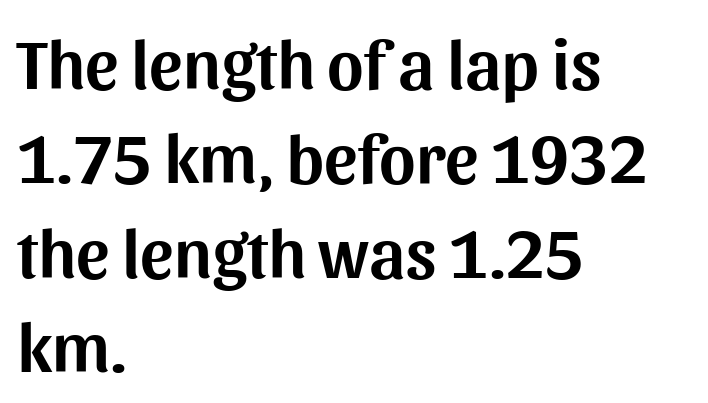
The image shows 70 px sans-serif type, upright; set left-aligned, normal line spacing (1.35x), normal letter spacing, not underlined; medium stroke contrast and a medium x-height.
